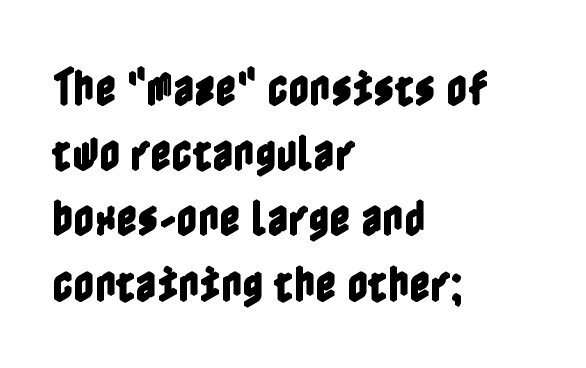
The image shows 41 px condensed type, upright; set left-aligned, normal line spacing (1.59x), normal letter spacing, not underlined; a medium x-height.
